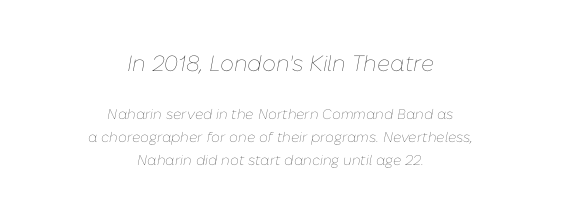
{"italic": "yes", "lean": "right", "slant_degrees": 10, "bold": "no", "underline": "no", "align": "center", "line_spacing": "normal", "line_spacing_ratio": 1.63, "letter_spacing": "normal", "letter_spacing_em": 0.0, "larger_block": "first", "size_ratio": 1.57, "glyph_px": 22}
